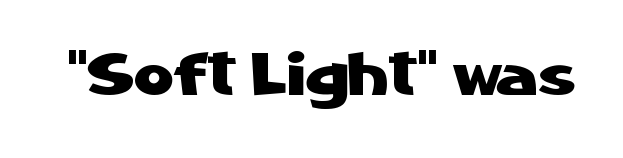
Q: Is the text italic (slanted)? A: No, it is upright.
Q: Is the typeface a serif or a sans-serif typeface? A: Sans-serif.
Q: Is the text underlined? A: No.
Q: Is the spacing between letters normal or unusually wide? A: Normal.
Q: Width (condensed, normal, or wide)? A: Normal.
Q: Stroke contrast? A: Low.
Q: x-height? A: Medium.
Q: Monospaced? A: No.
